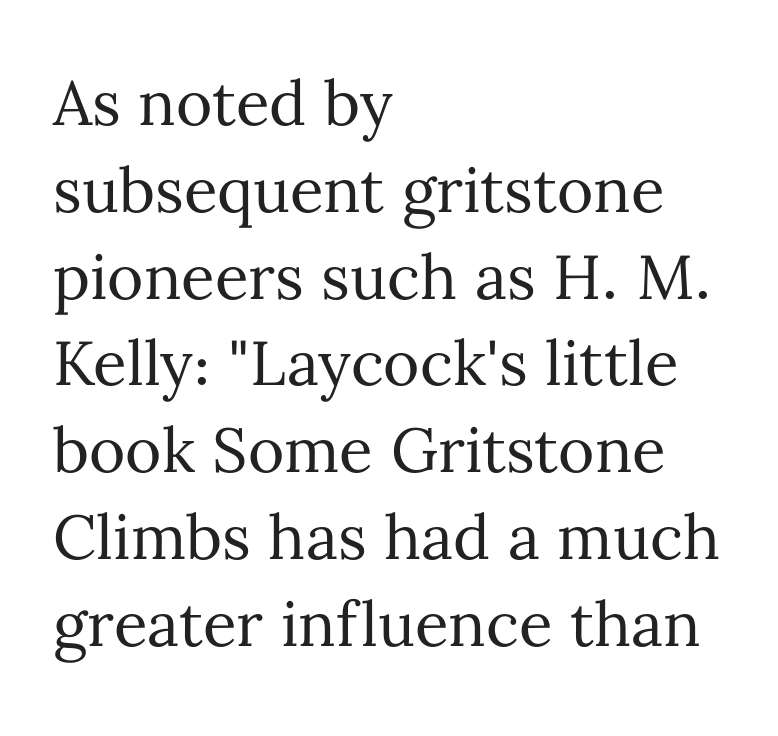
The axis of the letterforms is exactly vertical. Here the designer chose a conventional face with non-uniform glyph widths. The lines are quadded left. The tracking reads as untouched default to a designer's eye. The line-height multiplier appears to be the usual default. The space beneath each line is pristine and unruled.
